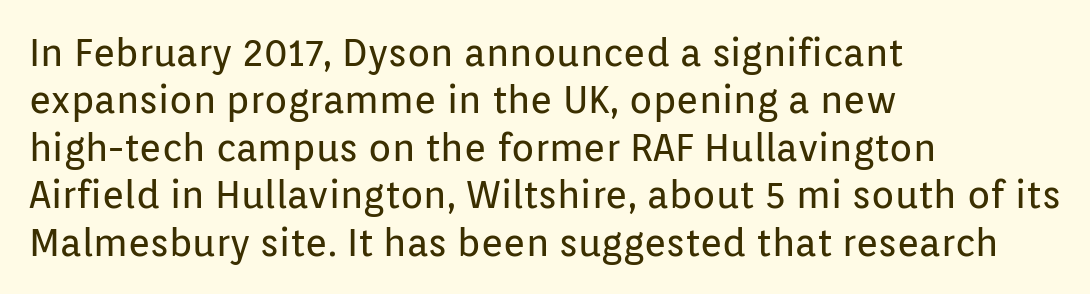
The space directly below the letters is spotless. The lines sit at an ordinary, default distance from one another. The passage shown is typed in a proportional face where columns would drift. Each stroke keeps to a modest, everyday thickness or less. Examine the stroke ends and you'll find no serifs.
